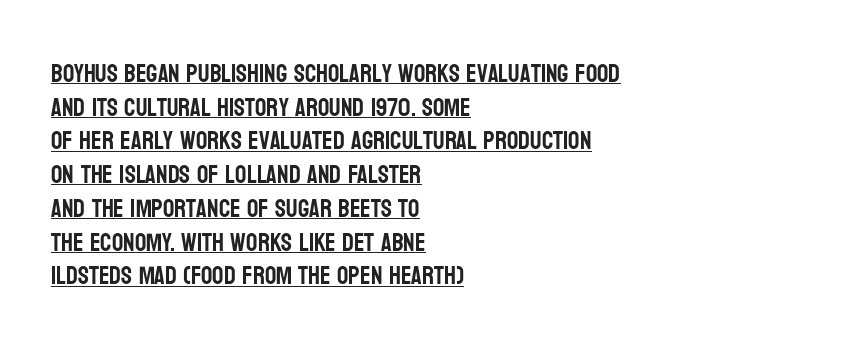
Q: Is the text italic (slanted)? A: No, it is upright.
Q: Is the text underlined? A: Yes.
Q: How is the paragraph aligned? A: Left-aligned.
Q: Is the spacing between letters normal or unusually wide? A: Normal.
Q: Is the spacing between lines tight, normal or loose? A: Normal.
